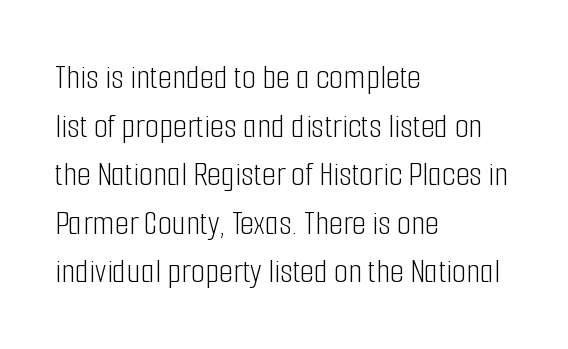
The image shows 36 px light, condensed sans-serif type, upright; set left-aligned, normal line spacing (1.35x), normal letter spacing, not underlined; low stroke contrast and a medium x-height.
